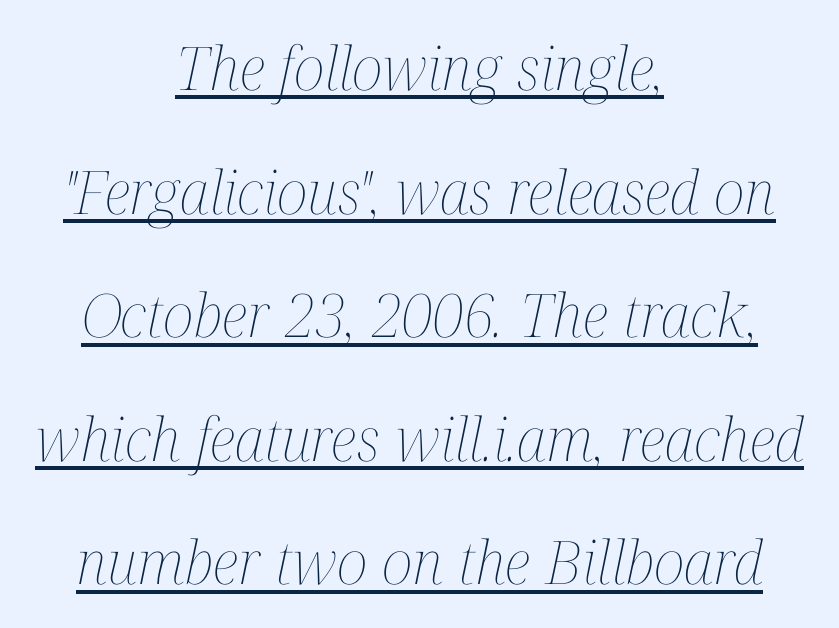
Q: Is the text bold? A: No.
Q: Is the text italic (slanted)? A: Yes, it leans right by about 12 degrees.
Q: Is the text underlined? A: Yes.
Q: How is the paragraph aligned? A: Centered.
Q: Is the spacing between letters normal or unusually wide? A: Normal.
Q: Is the spacing between lines tight, normal or loose? A: Loose.
Q: Width (condensed, normal, or wide)? A: Condensed.
Q: Stroke contrast? A: Medium.
Q: x-height? A: Medium.
Q: Monospaced? A: No.
